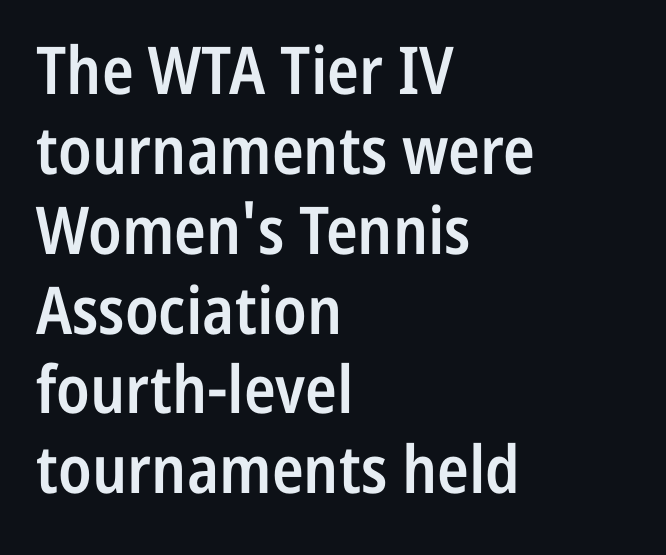
Q: Is the text bold? A: Semi-bold.
Q: Is the text italic (slanted)? A: No, it is upright.
Q: Is the typeface a serif or a sans-serif typeface? A: Sans-serif.
Q: Is the text underlined? A: No.
Q: How is the paragraph aligned? A: Left-aligned.
Q: Is the spacing between letters normal or unusually wide? A: Normal.
Q: Width (condensed, normal, or wide)? A: Condensed.
Q: Stroke contrast? A: Low.
Q: x-height? A: Medium.
Q: Monospaced? A: No.
